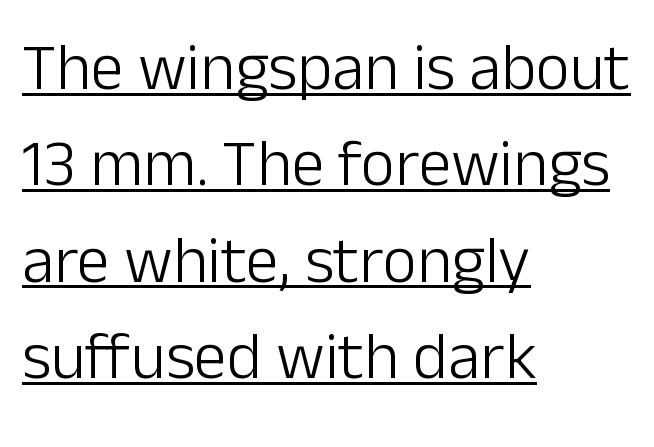
The sample's only ornament is a line tracing under the words. A quiet, ordinary-to-light weight characterises the typeface. If you drew a ruler down the left edge, every line would touch it. Nope, no serifs anywhere on these letters. Looks like regular typesetting: each glyph gets only the width it needs. The leading is moderate, giving the passage an even texture.
